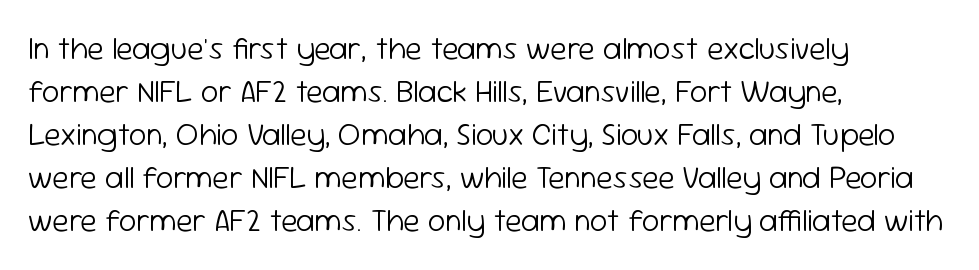
{"serif": "no", "italic": "no", "bold": "no", "weight": "light", "width": "normal", "stroke_contrast": "low", "x_height": "medium", "monospaced": "no", "underline": "no", "align": "left", "line_spacing": "normal", "line_spacing_ratio": 1.39, "letter_spacing": "normal", "letter_spacing_em": 0.0, "glyph_px": 31}
